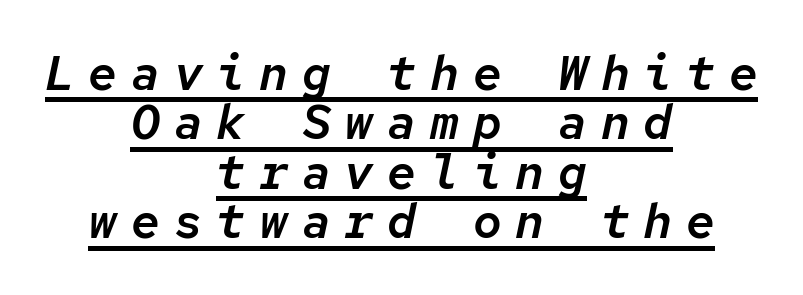
The image shows 48 px text type, italic (leaning right), monospaced; set centered, tight line spacing (1.03x), unusually wide letter spacing (+0.29 em), underlined; low stroke contrast and a medium x-height.
